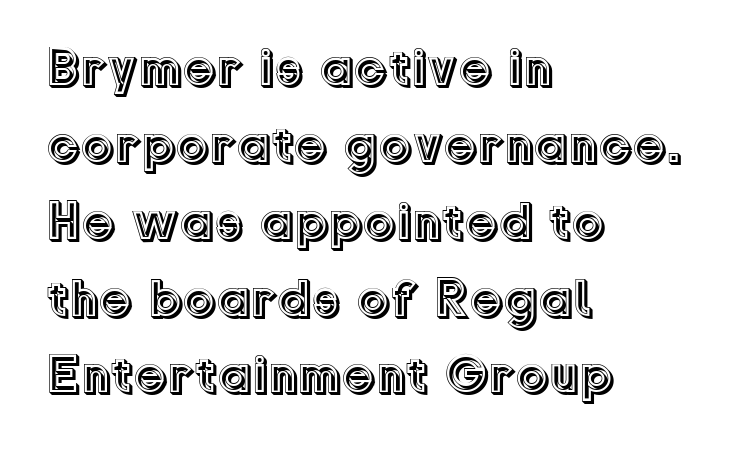
Q: Is the text italic (slanted)? A: No, it is upright.
Q: Is the text underlined? A: No.
Q: How is the paragraph aligned? A: Left-aligned.
Q: Is the spacing between letters normal or unusually wide? A: Normal.
Q: Is the spacing between lines tight, normal or loose? A: Normal.
Q: Width (condensed, normal, or wide)? A: Normal.
Q: x-height? A: Medium.
Q: Monospaced? A: No.
